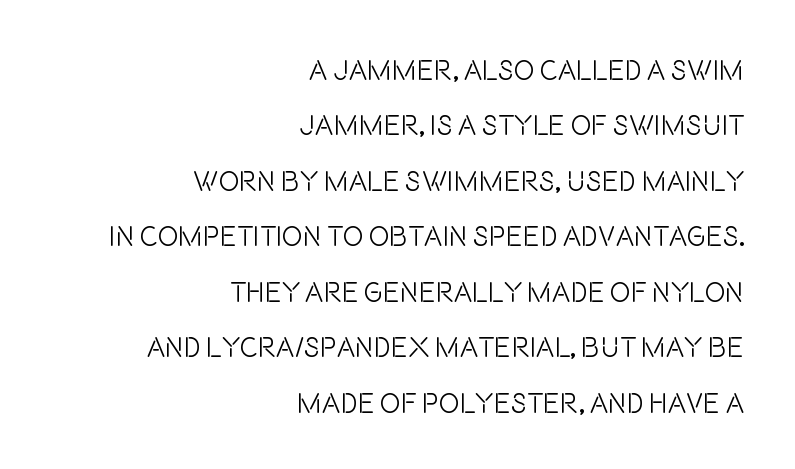
Only glyphs here, with clear space below each row. Unbolded letterforms with no extra heft. The typeface chosen for these lines omits serifs. Look at the tracking — it's just the regular setting, nothing added. These lines are set flush right with a ragged left edge. Spacing verdict: proportional, widths tailored to each character.
